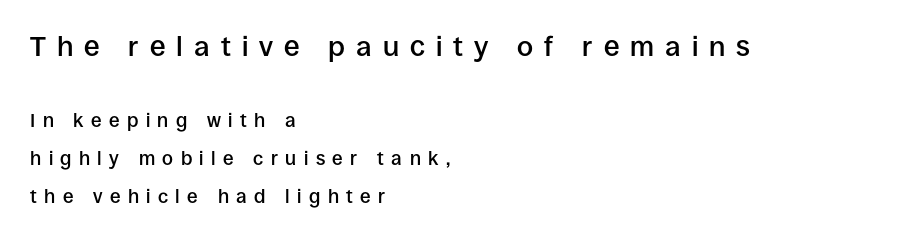
{"serif": "no", "italic": "no", "bold": "semi", "weight": "semibold", "width": "normal", "stroke_contrast": "low", "x_height": "large", "monospaced": "no", "underline": "no", "align": "left", "line_spacing": "loose", "line_spacing_ratio": 2.01, "letter_spacing": "wide", "letter_spacing_em": 0.39, "larger_block": "first", "size_ratio": 1.47, "glyph_px": 28}
